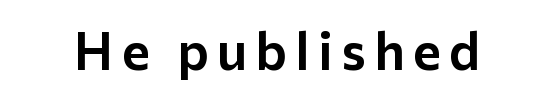
The image shows 53 px sans-serif type, upright; set not underlined; low stroke contrast and a medium x-height.
